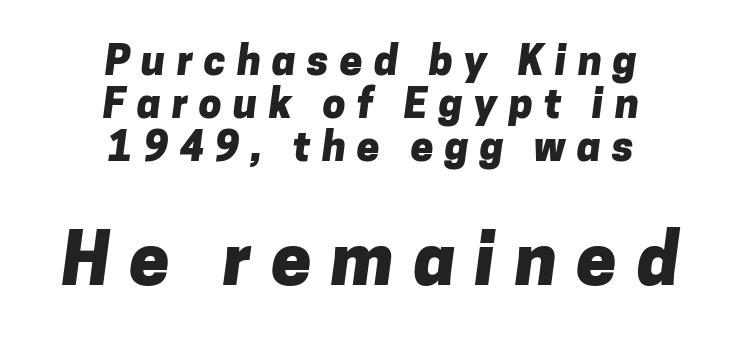
Q: Is the text bold? A: Yes.
Q: Is the typeface a serif or a sans-serif typeface? A: Sans-serif.
Q: Is the text underlined? A: No.
Q: How is the paragraph aligned? A: Centered.
Q: Is the spacing between letters normal or unusually wide? A: Unusually wide.
Q: Is the spacing between lines tight, normal or loose? A: Tight.
Q: Which block of text is set in a larger size, the first (top) or the second (bottom)? A: The second (bottom) one.
Q: Width (condensed, normal, or wide)? A: Normal.
Q: Stroke contrast? A: Low.
Q: x-height? A: Medium.
Q: Monospaced? A: No.
